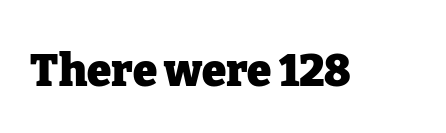
The image shows 44 px heavy serif type, upright; set normal letter spacing, not underlined; low stroke contrast and a medium x-height.
